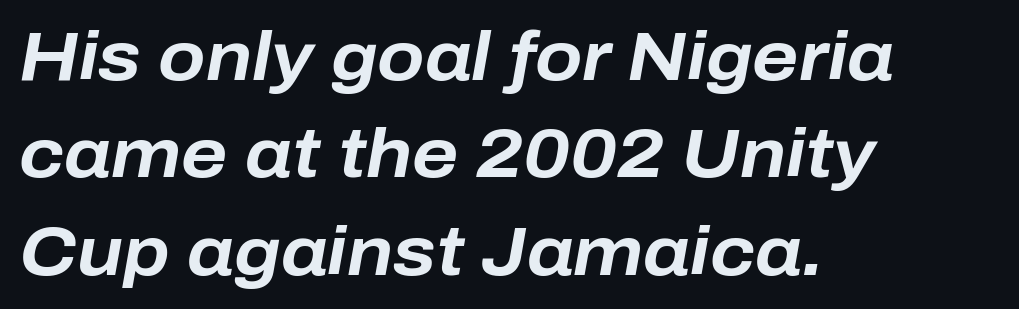
The image shows 69 px bold type, italic (leaning right); set left-aligned, normal line spacing (1.41x), normal letter spacing, not underlined; low stroke contrast and a medium x-height.
